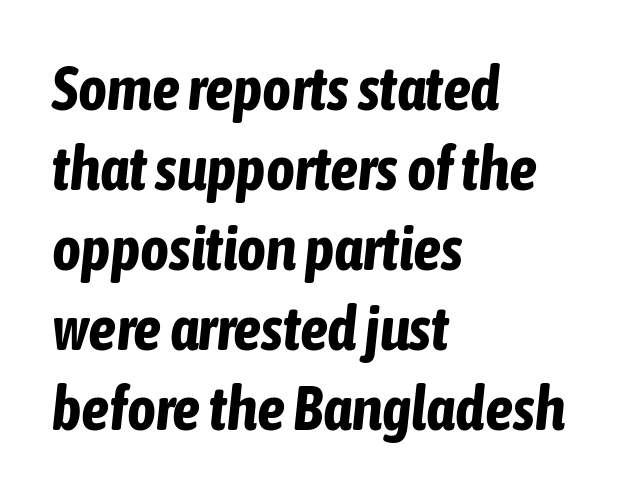
Q: Is the text bold? A: Yes.
Q: Is the text italic (slanted)? A: Yes, it leans right by about 6 degrees.
Q: Is the text underlined? A: No.
Q: How is the paragraph aligned? A: Left-aligned.
Q: Is the spacing between letters normal or unusually wide? A: Normal.
Q: Is the spacing between lines tight, normal or loose? A: Normal.
Q: Width (condensed, normal, or wide)? A: Condensed.
Q: Stroke contrast? A: Low.
Q: x-height? A: Medium.
Q: Monospaced? A: No.
